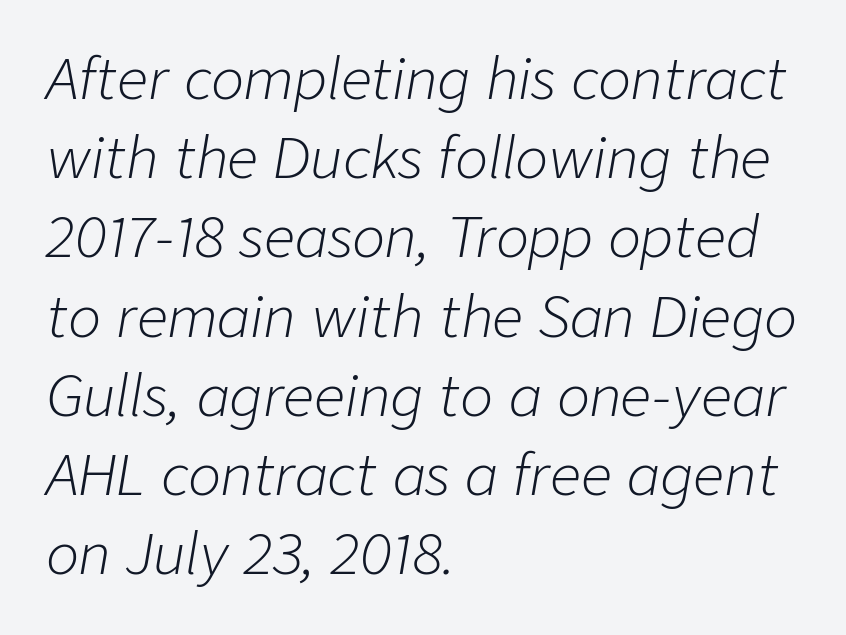
{"italic": "yes", "lean": "right", "slant_degrees": 9, "bold": "no", "weight": "light", "width": "normal", "stroke_contrast": "low", "x_height": "medium", "monospaced": "no", "underline": "no", "align": "left", "line_spacing": "normal", "line_spacing_ratio": 1.44, "letter_spacing": "normal", "letter_spacing_em": 0.0, "glyph_px": 55}
